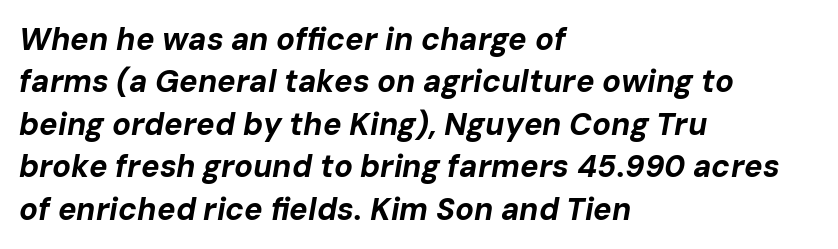
{"italic": "yes", "lean": "right", "slant_degrees": 10, "bold": "yes", "weight": "bold", "width": "normal", "stroke_contrast": "low", "x_height": "medium", "monospaced": "no", "underline": "no", "align": "left", "line_spacing": "normal", "line_spacing_ratio": 1.37, "letter_spacing": "normal", "letter_spacing_em": 0.0, "glyph_px": 31}
